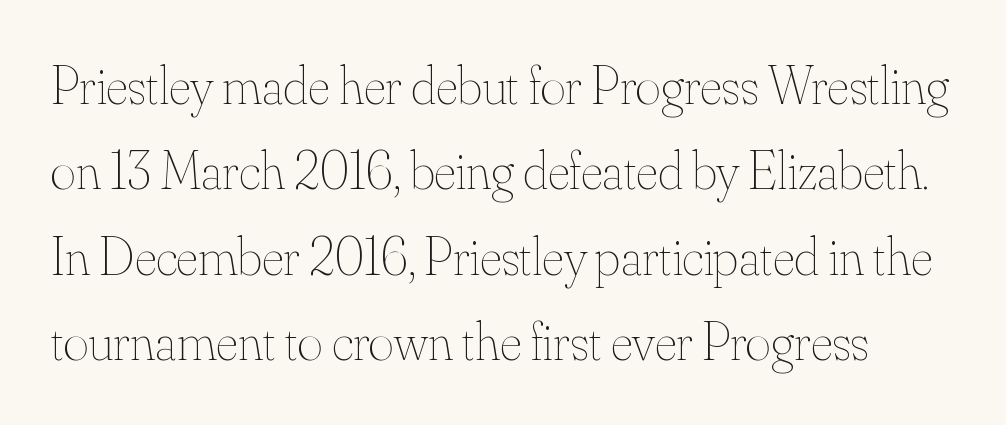
{"italic": "no", "bold": "no", "weight": "thin", "width": "normal", "stroke_contrast": "medium", "x_height": "small", "monospaced": "no", "underline": "no", "line_spacing": "normal", "line_spacing_ratio": 1.58, "letter_spacing": "normal", "letter_spacing_em": 0.0, "glyph_px": 54}
